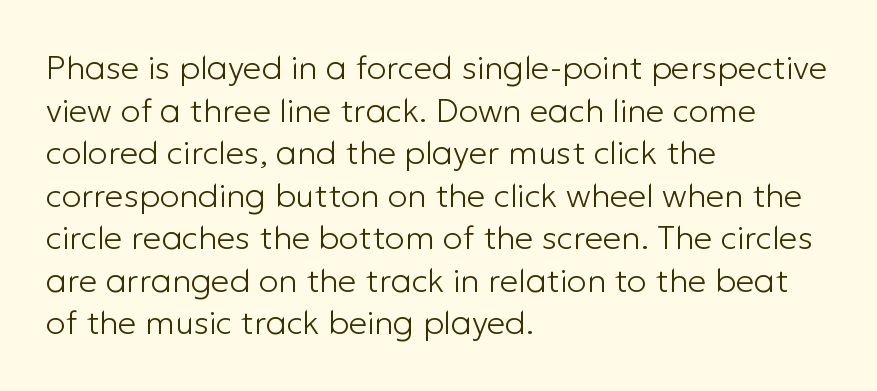
Q: Is the text bold? A: No.
Q: Is the text italic (slanted)? A: No, it is upright.
Q: Is the typeface a serif or a sans-serif typeface? A: Sans-serif.
Q: Is the text underlined? A: No.
Q: How is the paragraph aligned? A: Left-aligned.
Q: Is the spacing between letters normal or unusually wide? A: Normal.
Q: Is the spacing between lines tight, normal or loose? A: Normal.
Q: Width (condensed, normal, or wide)? A: Normal.
Q: Stroke contrast? A: Low.
Q: x-height? A: Medium.
Q: Monospaced? A: No.
